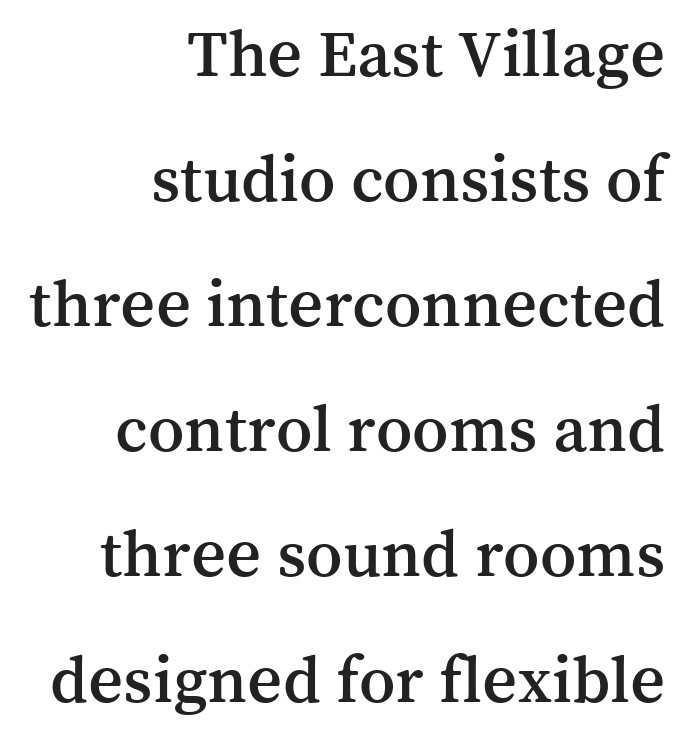
Ordinary non-slanted type is in use. Descenders are the only things crossing below the line. A typesetter would label this face a serif. Each letter keeps its own natural width here, so spacing adapts to shape. The passage shown has conventional tracking throughout.
